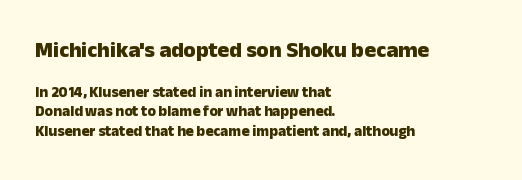
{"italic": "no", "bold": "yes", "underline": "no", "align": "left", "line_spacing": "normal", "line_spacing_ratio": 1.32, "letter_spacing": "normal", "letter_spacing_em": 0.0, "larger_block": "first", "size_ratio": 1.47, "glyph_px": 22}
